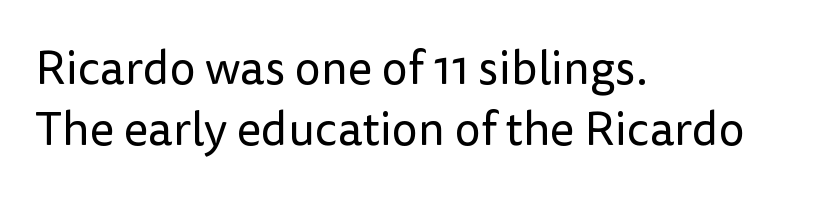
Every row of glyphs begins at an identical x-position on the left. The passage shown is typeset with a sans-serif family. Do the letters lean? They stand straight. Rows of type keep a routine distance in the vertical direction. Glance below the letters and you will spot only blank space. Compared with a typical body face, this is equally light or lighter still.
